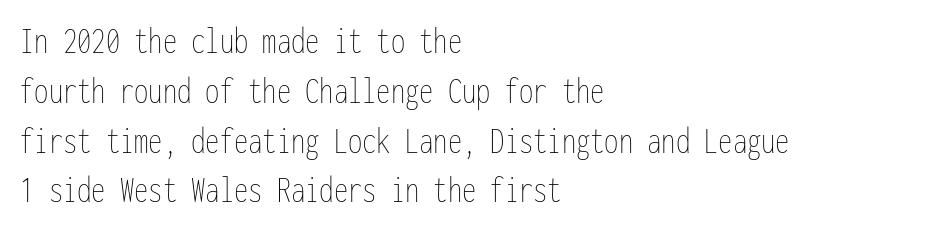
The image shows 38 px thin, condensed type, upright, monospaced; set left-aligned, normal line spacing (1.31x), normal letter spacing, not underlined; low stroke contrast and a medium x-height.
